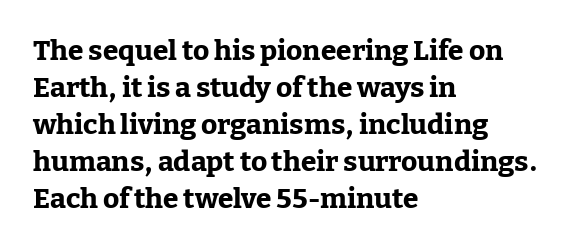
Nothing unusual about the tracking: characters are spaced as the font intends. Nobody drew a line under any word here. Quick note: interline space is typical. Chunky letters — that's bold for sure.
